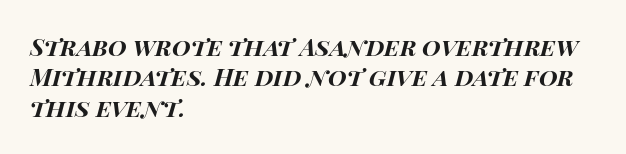
Q: Is the text bold? A: Yes.
Q: Is the text italic (slanted)? A: Yes, it leans right by about 15 degrees.
Q: Is the text underlined? A: No.
Q: How is the paragraph aligned? A: Left-aligned.
Q: Is the spacing between letters normal or unusually wide? A: Normal.
Q: Is the spacing between lines tight, normal or loose? A: Normal.
